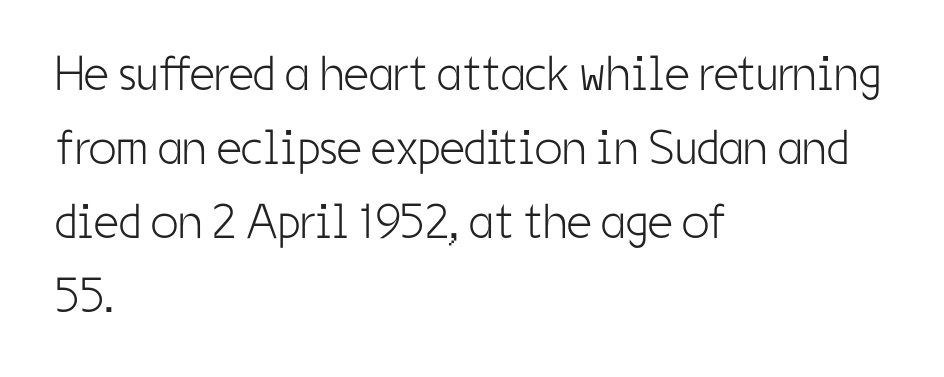
Q: Is the text bold? A: No.
Q: Is the text italic (slanted)? A: No, it is upright.
Q: Is the typeface a serif or a sans-serif typeface? A: Sans-serif.
Q: Is the text underlined? A: No.
Q: How is the paragraph aligned? A: Left-aligned.
Q: Is the spacing between letters normal or unusually wide? A: Normal.
Q: Is the spacing between lines tight, normal or loose? A: Normal.
Q: Width (condensed, normal, or wide)? A: Condensed.
Q: Stroke contrast? A: Low.
Q: x-height? A: Medium.
Q: Monospaced? A: No.
